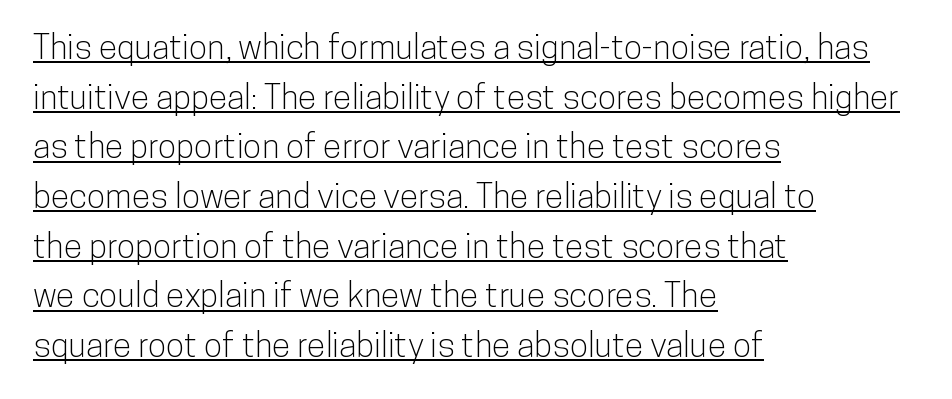
The image shows 34 px condensed sans-serif type, upright; set left-aligned, normal line spacing (1.46x), normal letter spacing, underlined; low stroke contrast and a medium x-height.
